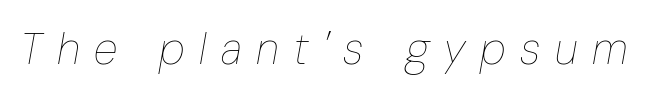
{"italic": "yes", "lean": "right", "slant_degrees": 10, "bold": "no", "weight": "thin", "width": "condensed", "stroke_contrast": "low", "x_height": "medium", "monospaced": "no", "underline": "no", "letter_spacing": "wide", "letter_spacing_em": 0.33, "glyph_px": 44}
